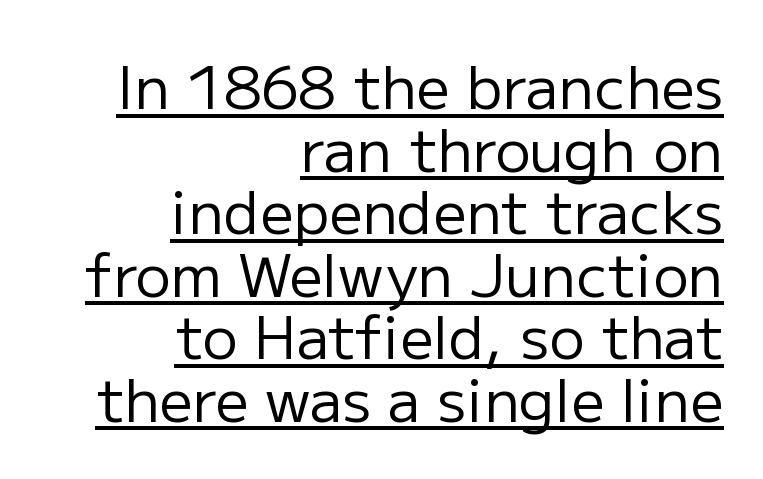
Q: Is the text bold? A: No.
Q: Is the text italic (slanted)? A: No, it is upright.
Q: Is the typeface a serif or a sans-serif typeface? A: Sans-serif.
Q: Is the text underlined? A: Yes.
Q: How is the paragraph aligned? A: Right-aligned.
Q: Is the spacing between letters normal or unusually wide? A: Normal.
Q: Is the spacing between lines tight, normal or loose? A: Tight.
Q: Width (condensed, normal, or wide)? A: Normal.
Q: Stroke contrast? A: Low.
Q: x-height? A: Medium.
Q: Monospaced? A: No.
